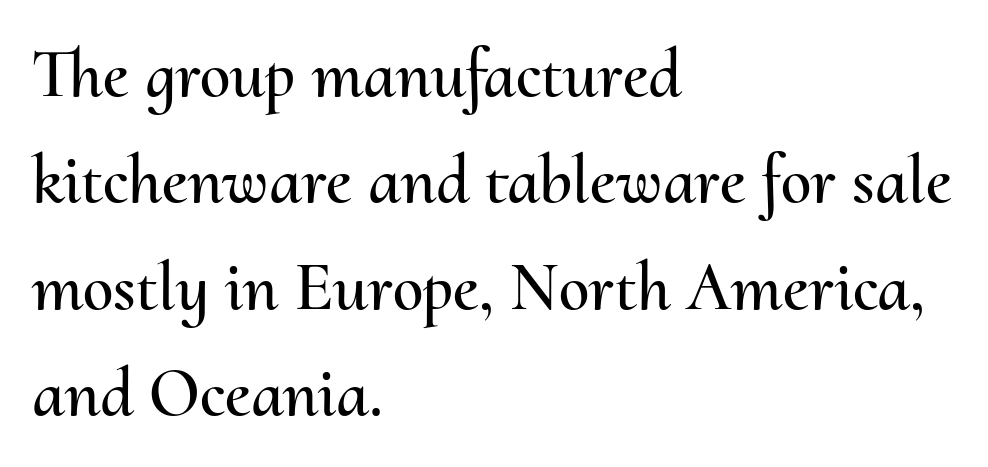
{"italic": "no", "width": "normal", "stroke_contrast": "medium", "x_height": "small", "monospaced": "no", "underline": "no", "align": "left", "line_spacing": "normal", "line_spacing_ratio": 1.54, "letter_spacing": "normal", "letter_spacing_em": 0.0, "glyph_px": 69}
